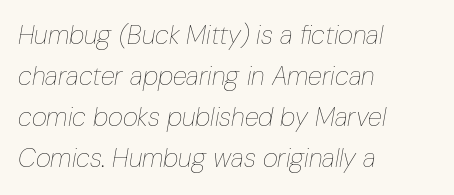
The image shows 26 px text type, italic (leaning right); set left-aligned, normal line spacing (1.58x), normal letter spacing, not underlined.
